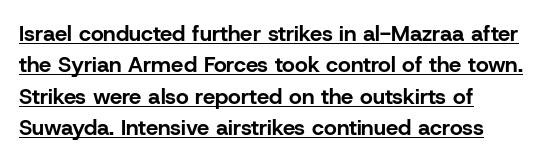
Q: Is the text bold? A: Yes.
Q: Is the text italic (slanted)? A: No, it is upright.
Q: Is the text underlined? A: Yes.
Q: How is the paragraph aligned? A: Left-aligned.
Q: Is the spacing between letters normal or unusually wide? A: Normal.
Q: Is the spacing between lines tight, normal or loose? A: Normal.
